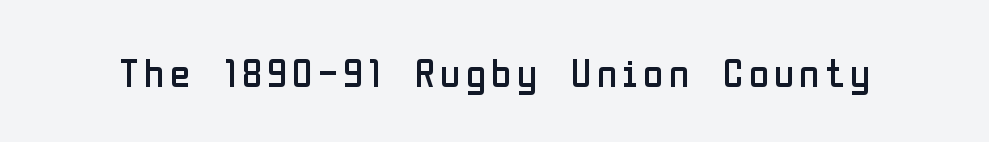
{"serif": "no", "italic": "no", "bold": "no", "weight": "regular", "width": "condensed", "stroke_contrast": "low", "x_height": "medium", "monospaced": "no", "underline": "no", "glyph_px": 41}
